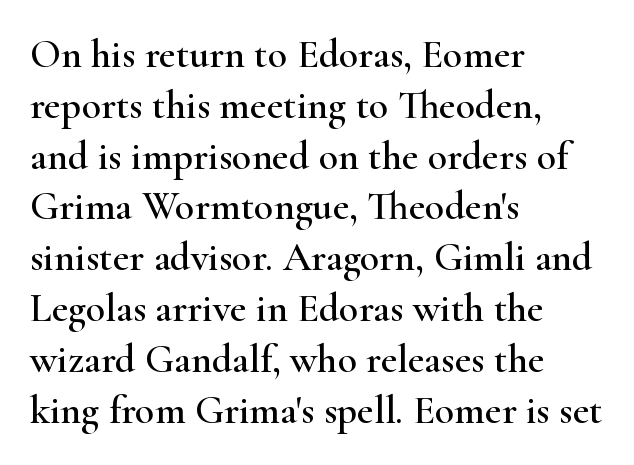
Compared with typical body copy, the letter spacing here is the same. The compositor pushed each line to the left boundary. A bare baseline throughout the passage. Reading down the column, the eye jumps a familiar distance to each next line. Think of a printed novel: that variable character pitch is what you see here.
